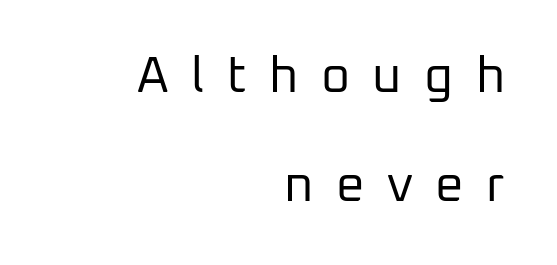
The image shows 50 px regular-weight sans-serif type, upright; set right-aligned, loose line spacing (2.19x), unusually wide letter spacing (+0.45 em), not underlined; low stroke contrast and a medium x-height.
